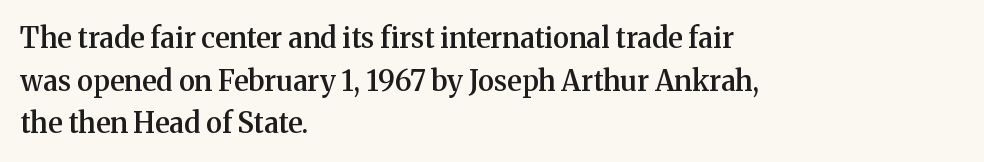
{"serif": "yes", "italic": "no", "bold": "semi", "weight": "semibold", "width": "normal", "stroke_contrast": "medium", "x_height": "medium", "monospaced": "no", "underline": "no", "align": "left", "line_spacing": "normal", "line_spacing_ratio": 1.52, "letter_spacing": "normal", "letter_spacing_em": 0.0, "glyph_px": 28}
